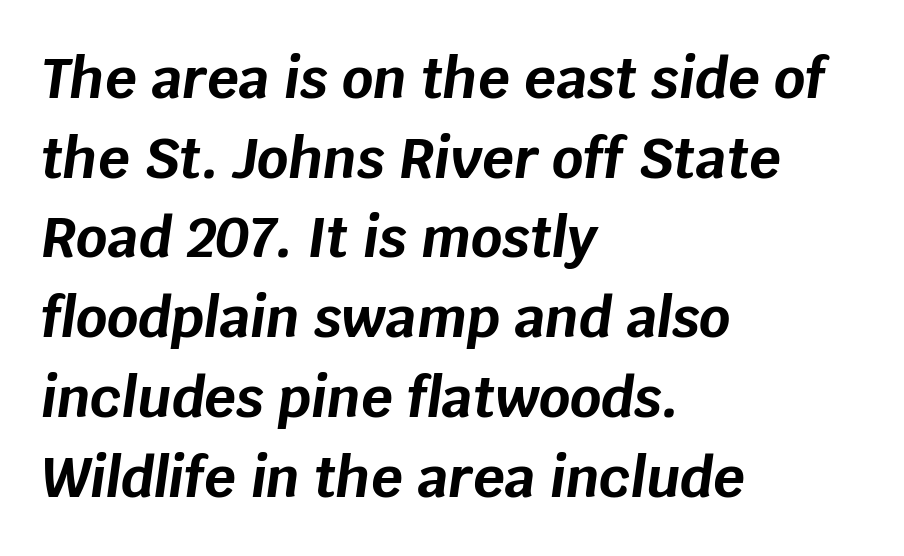
{"italic": "yes", "lean": "right", "slant_degrees": 8, "bold": "yes", "weight": "bold", "width": "normal", "stroke_contrast": "low", "x_height": "large", "monospaced": "no", "underline": "no", "align": "left", "line_spacing": "normal", "line_spacing_ratio": 1.45, "letter_spacing": "normal", "letter_spacing_em": 0.0, "glyph_px": 55}
